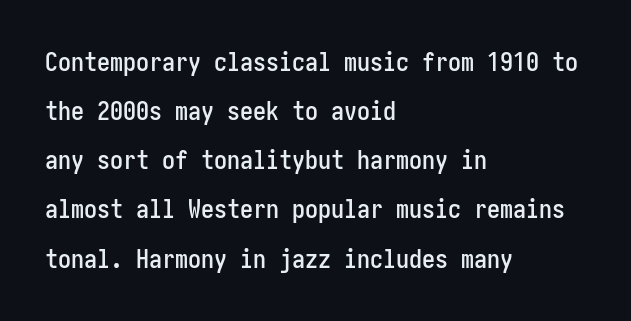
Style check: upright. Decoration check: the copy has no underline. Glyph-to-glyph distance matches everyday printed text. Notice how the passage keeps a crisp vertical edge on the left only.
